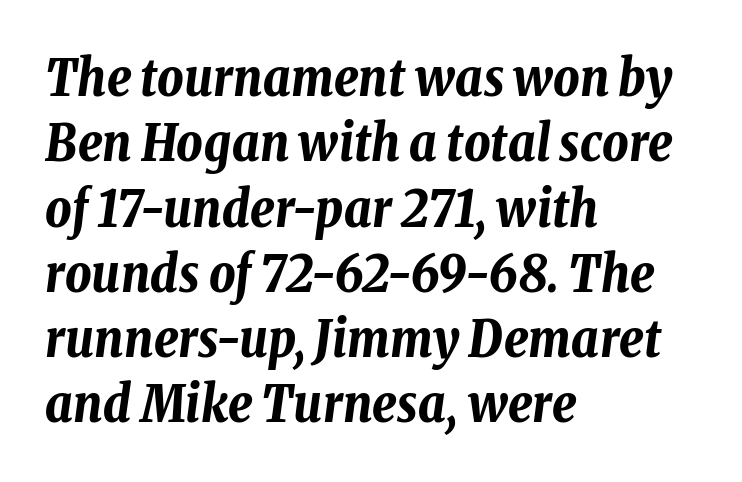
The image shows 51 px bold, condensed type, italic (leaning right); set left-aligned, normal line spacing (1.28x), normal letter spacing, not underlined; low stroke contrast and a medium x-height.
